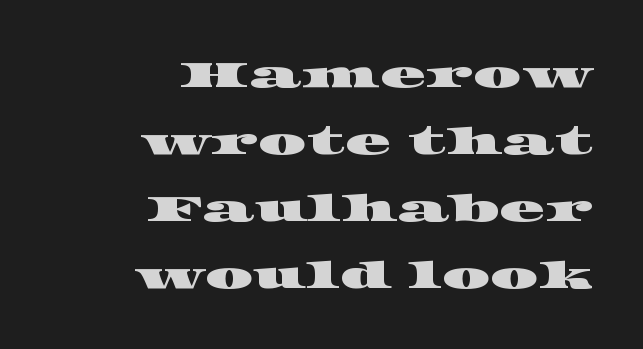
Q: Is the typeface a serif or a sans-serif typeface? A: Serif.
Q: Is the text underlined? A: No.
Q: How is the paragraph aligned? A: Right-aligned.
Q: Is the spacing between letters normal or unusually wide? A: Normal.
Q: Width (condensed, normal, or wide)? A: Wide.
Q: Stroke contrast? A: High.
Q: x-height? A: Large.
Q: Monospaced? A: No.
